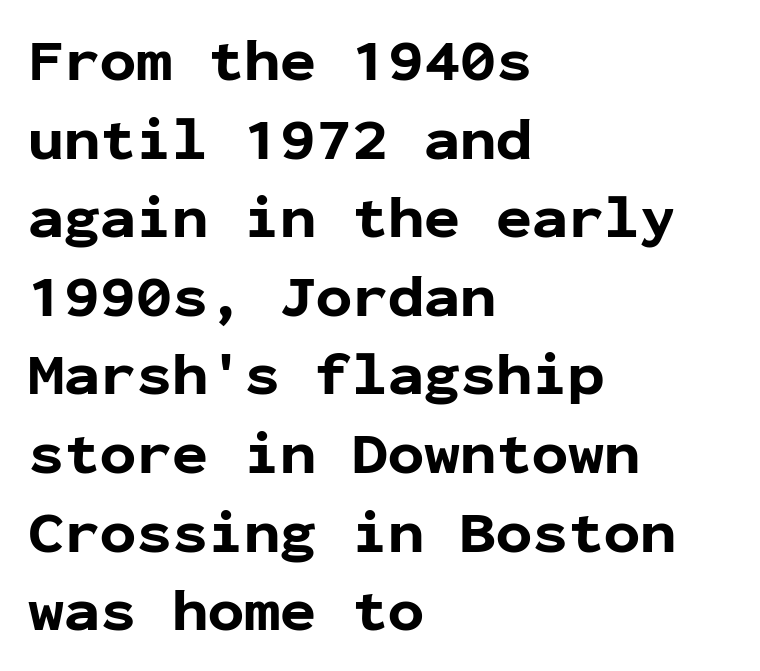
Q: Is the text bold? A: Yes.
Q: Is the text italic (slanted)? A: No, it is upright.
Q: Is the typeface a serif or a sans-serif typeface? A: Sans-serif.
Q: Is the text underlined? A: No.
Q: How is the paragraph aligned? A: Left-aligned.
Q: Is the spacing between letters normal or unusually wide? A: Normal.
Q: Is the spacing between lines tight, normal or loose? A: Normal.
Q: Width (condensed, normal, or wide)? A: Normal.
Q: Stroke contrast? A: Low.
Q: x-height? A: Medium.
Q: Monospaced? A: Yes.
